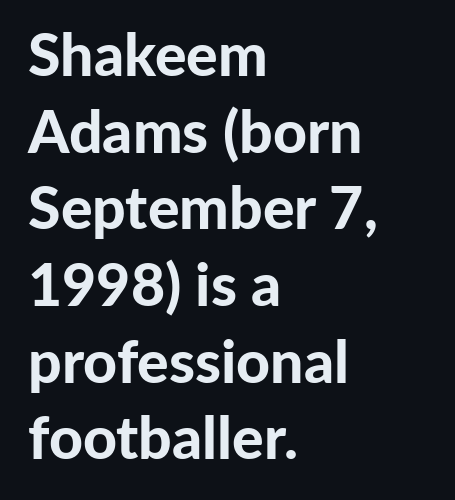
The image shows 59 px bold sans-serif type, upright; set left-aligned, normal line spacing (1.3x), normal letter spacing, not underlined; low stroke contrast and a medium x-height.
